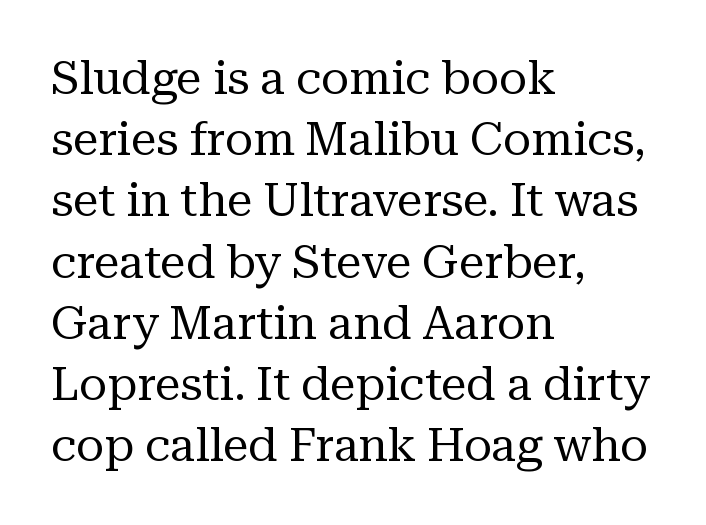
A typesetter would call this zero additional tracking. Ascenders rise straight up at ninety degrees. The ragged edge is on the right, which tells us the setting is flush left. Interline gaps are of average width in this sample. The rendering shows small feet on the letterforms — a serif design.
